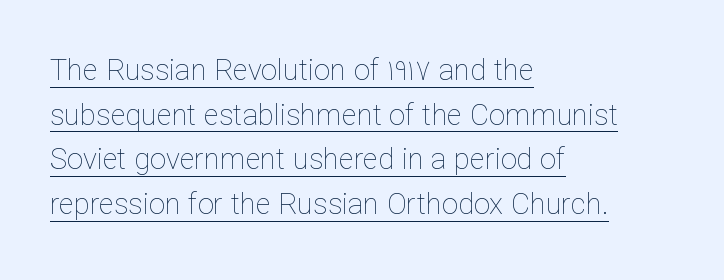
Varying glyph widths throughout — classic text-font behaviour. Honestly, the underline is the first thing you notice here. The lines sit at an ordinary, default distance from one another. Here the glyphs are tracked normally, forming tight word shapes. The typeface has the unassuming heft of standard copy or less.
